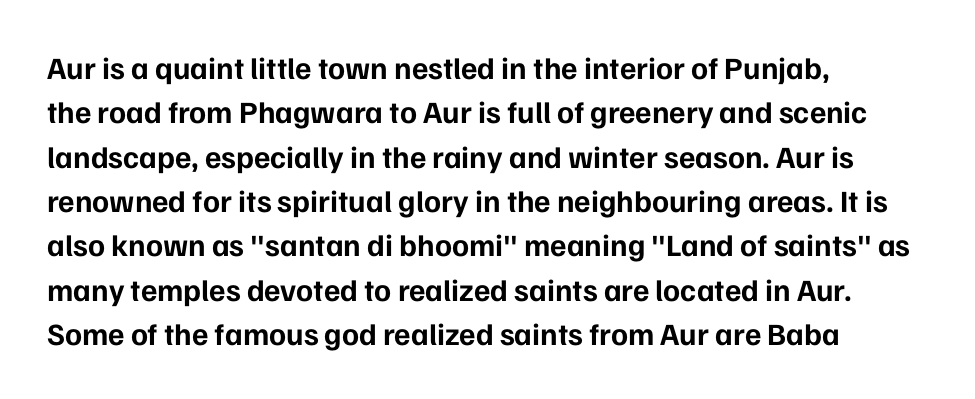
{"serif": "no", "italic": "no", "bold": "yes", "weight": "bold", "width": "normal", "stroke_contrast": "low", "x_height": "medium", "monospaced": "no", "underline": "no", "align": "left", "line_spacing": "normal", "line_spacing_ratio": 1.43, "letter_spacing": "normal", "letter_spacing_em": 0.0, "glyph_px": 31}
